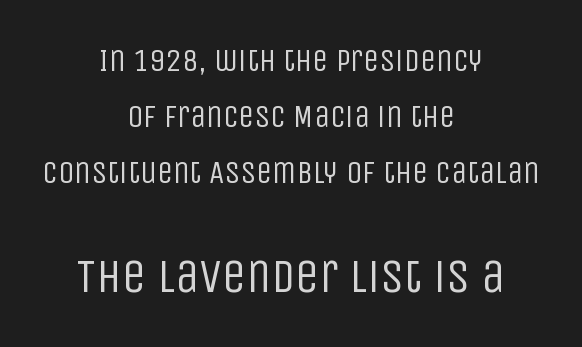
Q: Is the text bold? A: No.
Q: Is the text italic (slanted)? A: No, it is upright.
Q: Is the typeface a serif or a sans-serif typeface? A: Sans-serif.
Q: Is the text underlined? A: No.
Q: How is the paragraph aligned? A: Centered.
Q: Is the spacing between letters normal or unusually wide? A: Normal.
Q: Which block of text is set in a larger size, the first (top) or the second (bottom)? A: The second (bottom) one.
Q: Width (condensed, normal, or wide)? A: Condensed.
Q: Stroke contrast? A: Low.
Q: x-height? A: Large.
Q: Monospaced? A: No.
